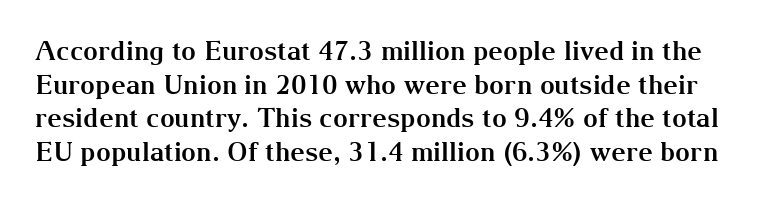
{"italic": "no", "bold": "yes", "underline": "no", "line_spacing": "normal", "line_spacing_ratio": 1.29, "letter_spacing": "normal", "letter_spacing_em": 0.0, "glyph_px": 26}
